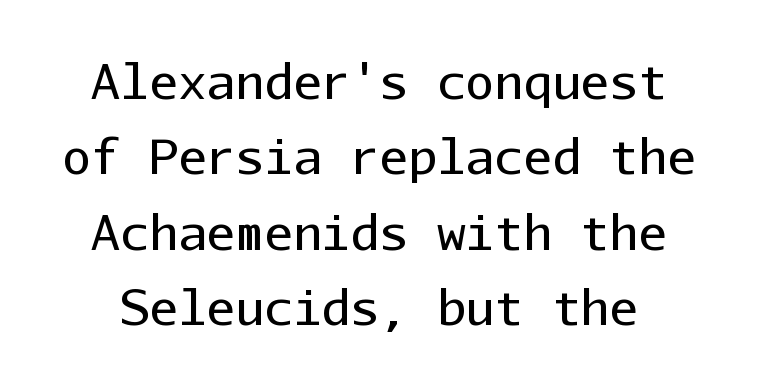
Q: Is the text bold? A: No.
Q: Is the text italic (slanted)? A: No, it is upright.
Q: Is the typeface a serif or a sans-serif typeface? A: Sans-serif.
Q: Is the text underlined? A: No.
Q: Is the spacing between letters normal or unusually wide? A: Normal.
Q: Is the spacing between lines tight, normal or loose? A: Normal.
Q: Width (condensed, normal, or wide)? A: Normal.
Q: Stroke contrast? A: Low.
Q: x-height? A: Medium.
Q: Monospaced? A: Yes.
